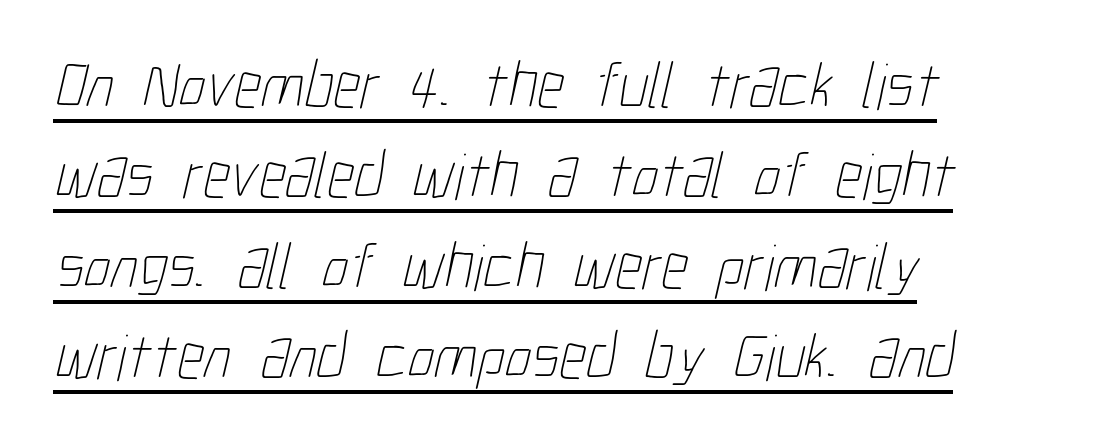
The vertical gap from one line to the next is medium. On a weight scale, this lands at 450 or below. Where is the straight margin? On the left. Each word holds together tightly as a unit, with standard inter-letter gaps. Varying glyph widths throughout — classic text-font behaviour.
